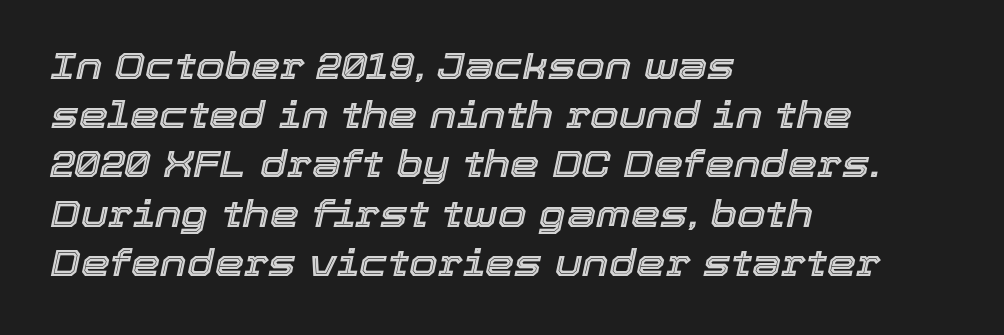
The image shows 37 px text type, italic (leaning right); set left-aligned, normal line spacing (1.33x), normal letter spacing, not underlined; a medium x-height.
